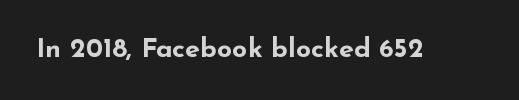
What stands out about the letter spacing? Nothing — it is the standard amount. No italicization has been applied; the sample stays upright. The gap between lines stays unmarked. Thick stems and heavy bowls — unmistakably bold.
